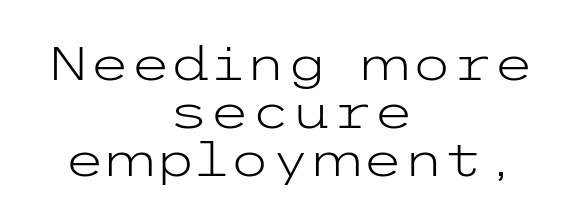
The image shows 47 px light, wide sans-serif type, upright; set centered, tight line spacing (1.02x), normal letter spacing, not underlined; low stroke contrast and a medium x-height.
